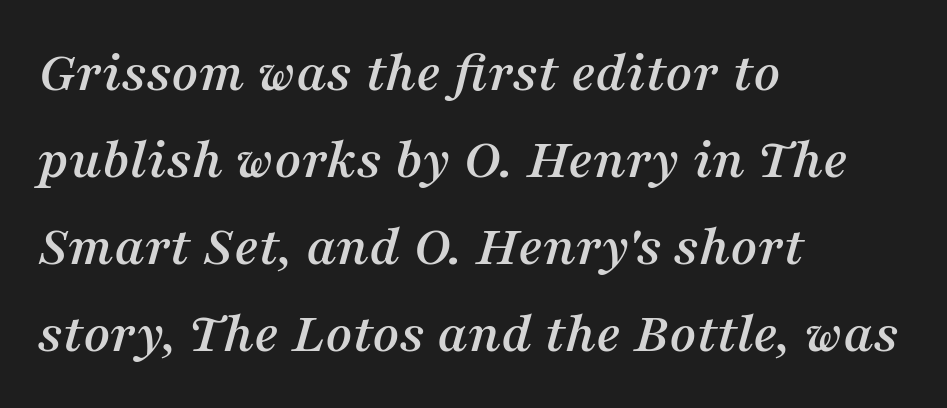
The image shows 58 px serif type, italic (leaning right); set left-aligned, normal line spacing (1.5x), normal letter spacing, not underlined; medium stroke contrast and a medium x-height.
